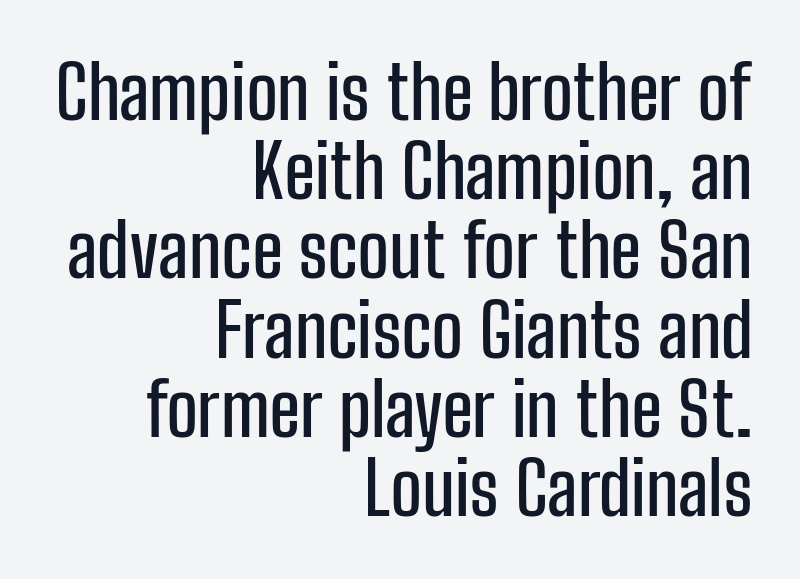
Q: Is the text italic (slanted)? A: No, it is upright.
Q: Is the typeface a serif or a sans-serif typeface? A: Sans-serif.
Q: Is the text underlined? A: No.
Q: How is the paragraph aligned? A: Right-aligned.
Q: Is the spacing between letters normal or unusually wide? A: Normal.
Q: Is the spacing between lines tight, normal or loose? A: Tight.
Q: Width (condensed, normal, or wide)? A: Condensed.
Q: Stroke contrast? A: Low.
Q: x-height? A: Medium.
Q: Monospaced? A: No.
